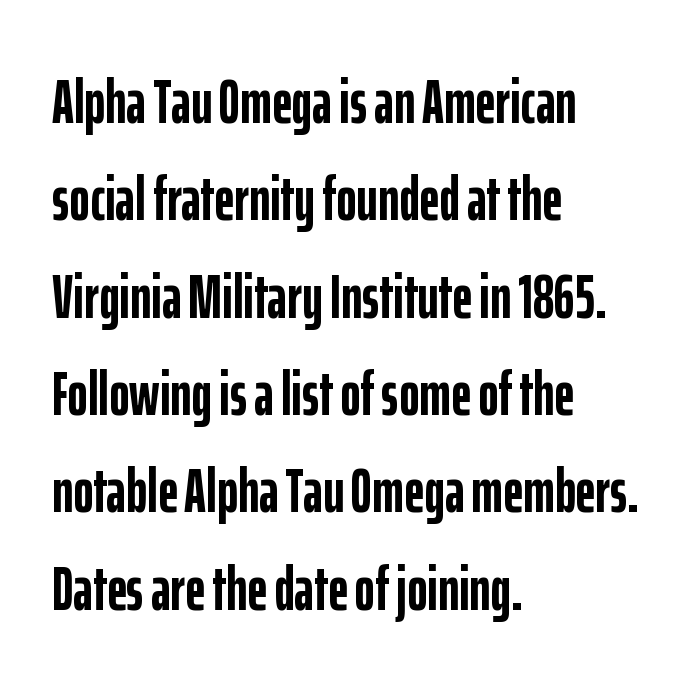
Horizontal bands of white between lines are of average thickness. Think of a printed novel: that variable character pitch is what you see here. The string is rendered with underlining switched off. The lines in this sample share a left origin and differ only in where they stop.
